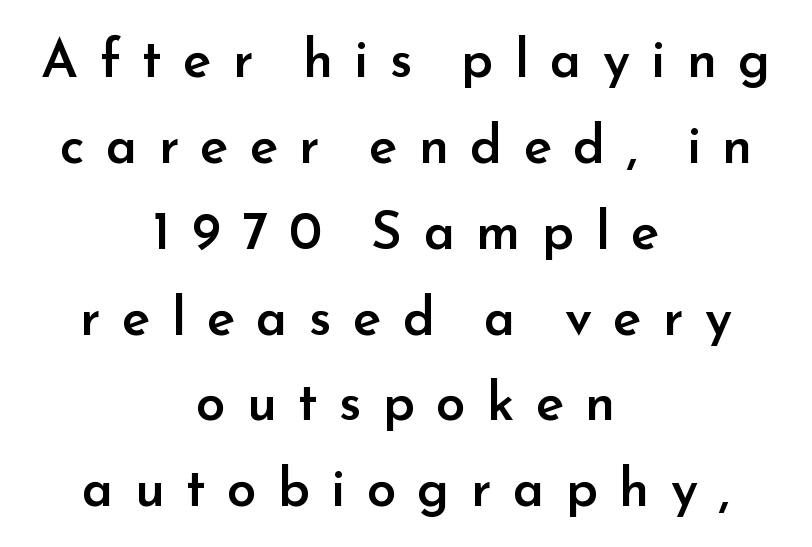
Q: Is the text bold? A: Semi-bold.
Q: Is the text italic (slanted)? A: No, it is upright.
Q: Is the typeface a serif or a sans-serif typeface? A: Sans-serif.
Q: Is the text underlined? A: No.
Q: How is the paragraph aligned? A: Centered.
Q: Is the spacing between letters normal or unusually wide? A: Unusually wide.
Q: Is the spacing between lines tight, normal or loose? A: Normal.
Q: Width (condensed, normal, or wide)? A: Normal.
Q: Stroke contrast? A: Low.
Q: x-height? A: Small.
Q: Monospaced? A: No.
